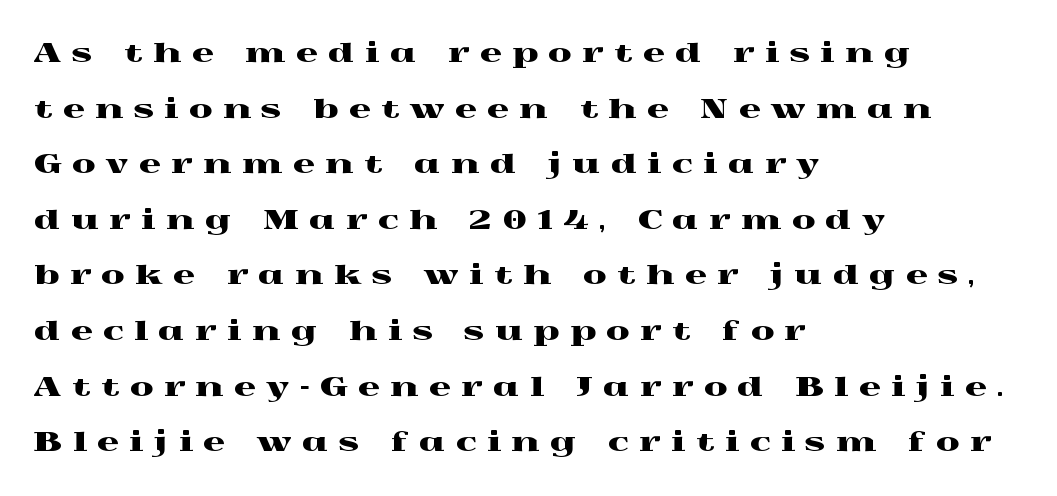
No italicization has been applied; the sample stays upright. Short note: letters widely spaced. The paragraph shown leans on its left margin. Just letters on the line, the space beneath them empty. The block of text is sparse from top to bottom, with ample space between rows.
